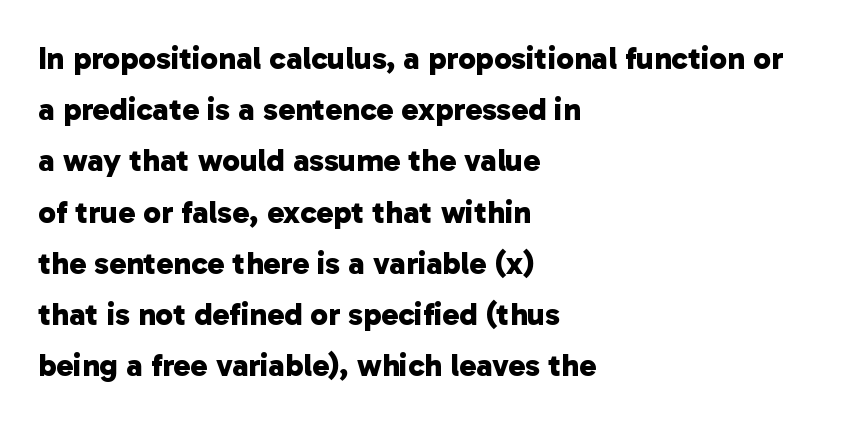
The rendering keeps characters at their native spacing. Classification — sans serif. The strokes are fattened all the way to bold. The block of text has a typical density, with ordinary space between rows. Here the designer chose a conventional face with non-uniform glyph widths. Where is the straight margin? On the left.
